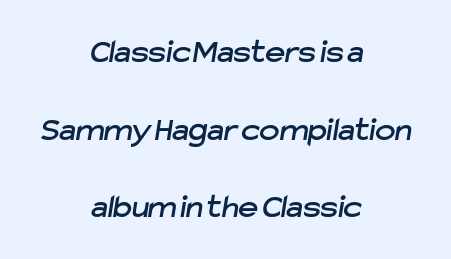
The space between consecutive lines is lavish. Unlike a traditional serif, this face leaves its strokes unadorned. Think of a printed novel: that variable character pitch is what you see here. Teacher's note: observe the equal gaps on both sides — that is centered alignment.
